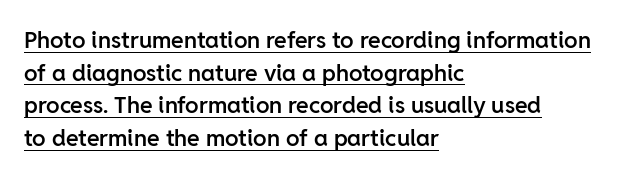
The image shows 23 px text type, upright; set left-aligned, normal line spacing (1.42x), normal letter spacing, underlined.
